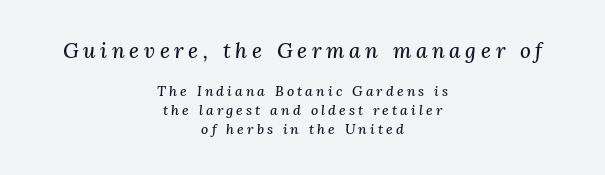
Q: Is the text italic (slanted)? A: Yes, it leans right by about 3 degrees.
Q: Is the text underlined? A: No.
Q: How is the paragraph aligned? A: Centered.
Q: Is the spacing between letters normal or unusually wide? A: Unusually wide.
Q: Is the spacing between lines tight, normal or loose? A: Normal.
Q: Which block of text is set in a larger size, the first (top) or the second (bottom)? A: The first (top) one.
